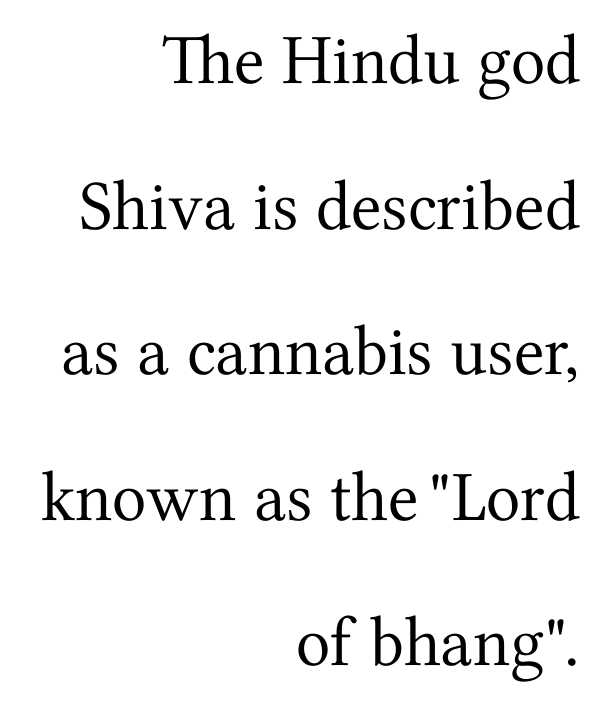
The gap between lines stays unmarked. The letters stand straight up with perfectly vertical stems. A light-to-regular cut is what we see here. Line endings align vertically; line beginnings do not.
